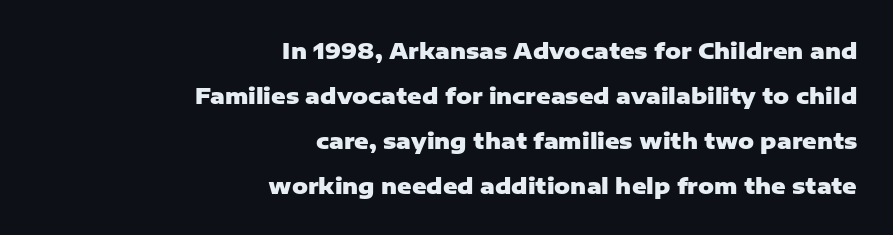
No word sits above an underline. Typesetter's note: full bold, strokes at maximum text heaviness. Between one letter and the next there's only the usual sliver of space. Alignment: flush right. When letters stand straight like this, we call the style roman or upright. Vertical spacing — loose.
